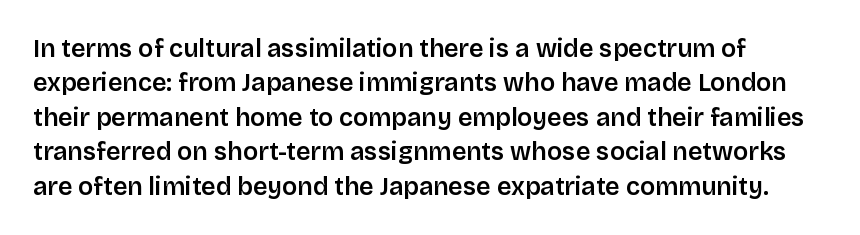
The image shows 25 px text type, upright; set left-aligned, normal line spacing (1.38x), normal letter spacing, not underlined.
